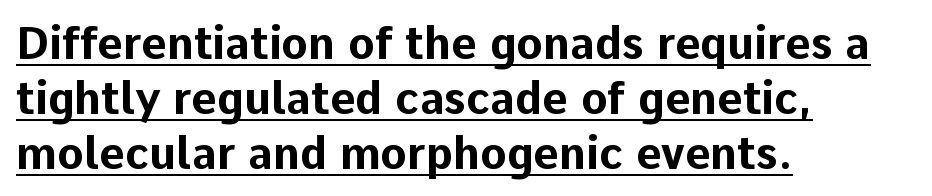
{"serif": "no", "italic": "no", "bold": "yes", "weight": "bold", "width": "normal", "stroke_contrast": "low", "x_height": "medium", "monospaced": "no", "underline": "yes", "align": "left", "line_spacing": "normal", "line_spacing_ratio": 1.25, "letter_spacing": "normal", "letter_spacing_em": 0.0, "glyph_px": 44}
